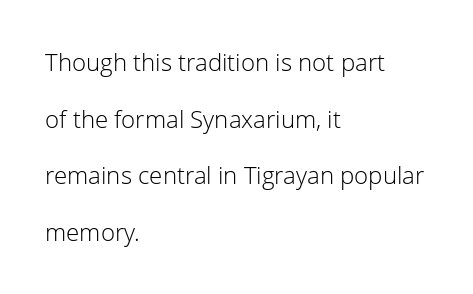
A roman cut, with each character standing at attention. Plain, unruled lines of type. The space between consecutive lines is lavish. The gaps between neighbouring characters are ordinary and unremarkable. The paragraph has a hard left edge and a soft right edge. On a weight scale, this lands at 450 or below.
